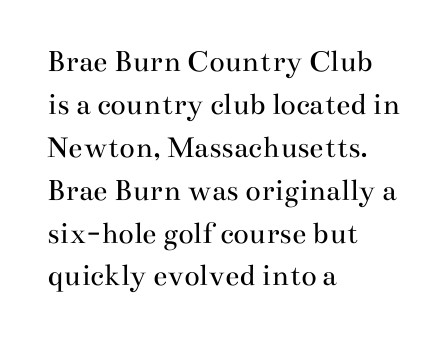
{"serif": "yes", "italic": "no", "bold": "no", "weight": "regular", "width": "wide", "stroke_contrast": "medium", "x_height": "small", "monospaced": "no", "underline": "no", "align": "left", "line_spacing": "normal", "line_spacing_ratio": 1.34, "letter_spacing": "normal", "letter_spacing_em": 0.0, "glyph_px": 32}
